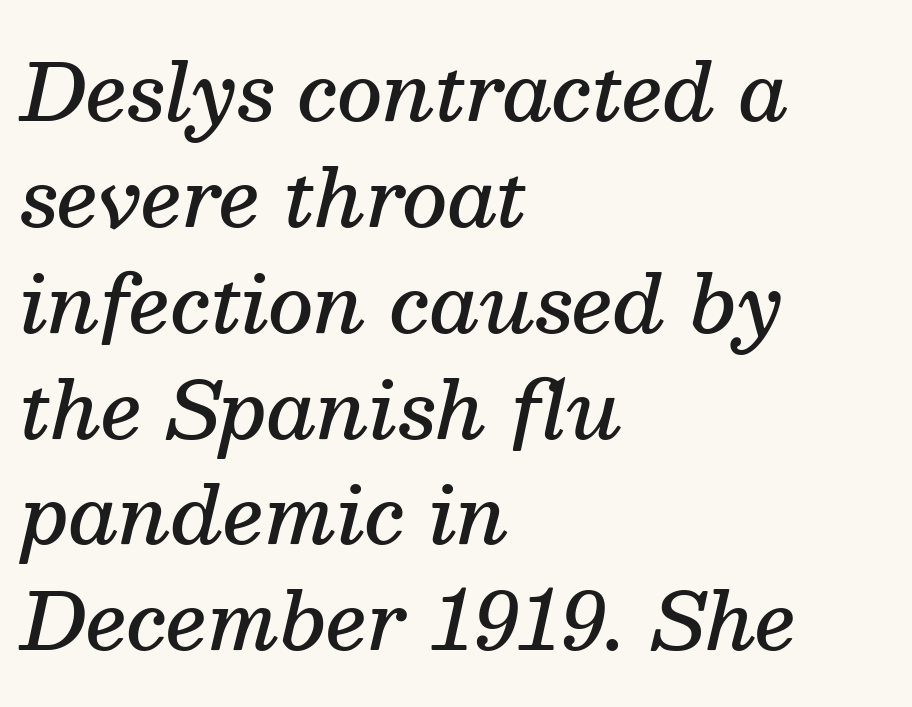
Q: Is the text bold? A: Semi-bold.
Q: Is the text italic (slanted)? A: Yes, it leans right by about 13 degrees.
Q: Is the typeface a serif or a sans-serif typeface? A: Serif.
Q: Is the text underlined? A: No.
Q: How is the paragraph aligned? A: Left-aligned.
Q: Is the spacing between letters normal or unusually wide? A: Normal.
Q: Is the spacing between lines tight, normal or loose? A: Normal.
Q: Width (condensed, normal, or wide)? A: Normal.
Q: Stroke contrast? A: Medium.
Q: x-height? A: Medium.
Q: Monospaced? A: No.
